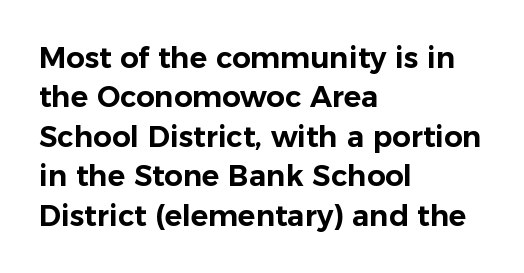
Q: Is the text italic (slanted)? A: No, it is upright.
Q: Is the typeface a serif or a sans-serif typeface? A: Sans-serif.
Q: Is the text underlined? A: No.
Q: How is the paragraph aligned? A: Left-aligned.
Q: Is the spacing between letters normal or unusually wide? A: Normal.
Q: Is the spacing between lines tight, normal or loose? A: Normal.
Q: Width (condensed, normal, or wide)? A: Normal.
Q: Stroke contrast? A: Low.
Q: x-height? A: Medium.
Q: Monospaced? A: No.
